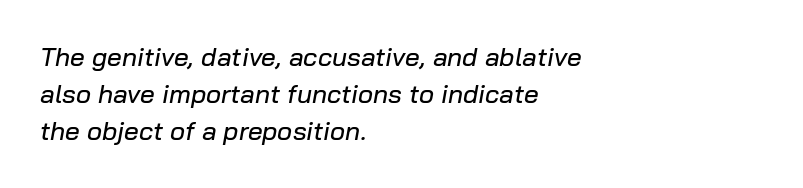
The image shows 26 px text type, italic (leaning right); set left-aligned, normal line spacing (1.43x), normal letter spacing, not underlined.
